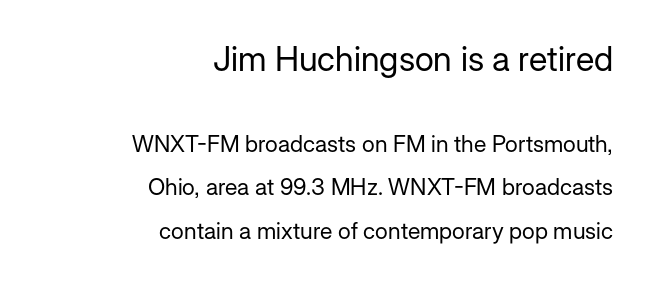
{"serif": "no", "italic": "no", "bold": "no", "weight": "regular", "width": "normal", "stroke_contrast": "low", "x_height": "medium", "monospaced": "no", "underline": "no", "align": "right", "line_spacing_ratio": 1.88, "letter_spacing": "normal", "letter_spacing_em": 0.0, "larger_block": "first", "size_ratio": 1.48, "glyph_px": 34}
